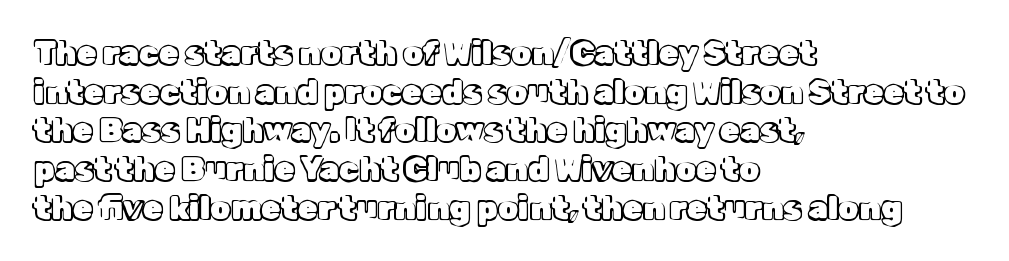
{"italic": "no", "width": "normal", "x_height": "medium", "monospaced": "no", "underline": "no", "align": "left", "line_spacing_ratio": 1.21, "letter_spacing": "normal", "letter_spacing_em": 0.0, "glyph_px": 32}
